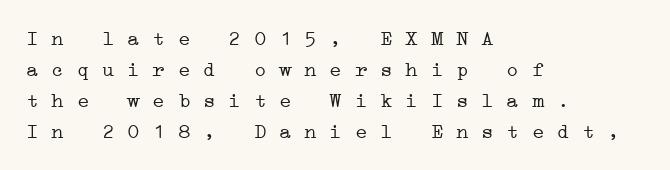
Q: Is the text bold? A: No.
Q: Is the text underlined? A: No.
Q: How is the paragraph aligned? A: Left-aligned.
Q: Is the spacing between letters normal or unusually wide? A: Normal.
Q: Is the spacing between lines tight, normal or loose? A: Normal.
